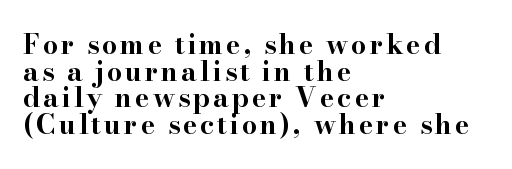
{"italic": "no", "bold": "yes", "underline": "no", "align": "left", "line_spacing": "tight", "line_spacing_ratio": 0.99, "glyph_px": 27}
